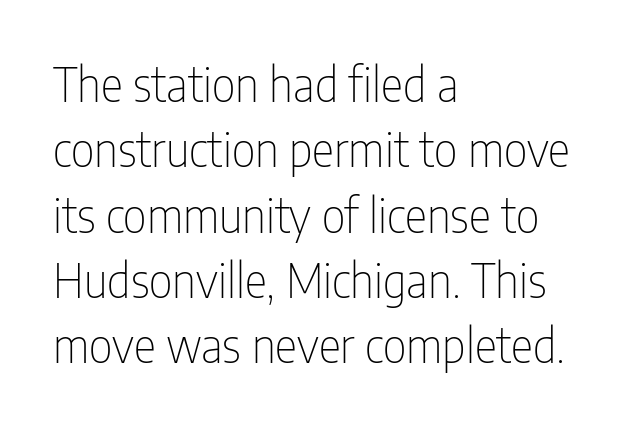
Q: Is the text bold? A: No.
Q: Is the text italic (slanted)? A: No, it is upright.
Q: Is the typeface a serif or a sans-serif typeface? A: Sans-serif.
Q: Is the text underlined? A: No.
Q: How is the paragraph aligned? A: Left-aligned.
Q: Is the spacing between letters normal or unusually wide? A: Normal.
Q: Is the spacing between lines tight, normal or loose? A: Normal.
Q: Width (condensed, normal, or wide)? A: Condensed.
Q: Stroke contrast? A: Low.
Q: x-height? A: Medium.
Q: Monospaced? A: No.
